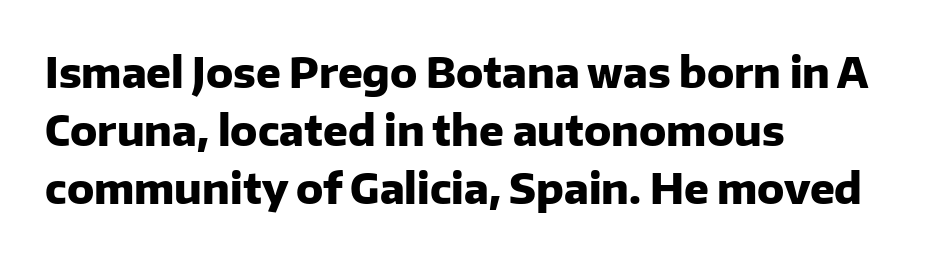
{"serif": "no", "italic": "no", "bold": "yes", "weight": "heavy", "width": "normal", "stroke_contrast": "low", "x_height": "medium", "monospaced": "no", "underline": "no", "align": "left", "line_spacing": "normal", "line_spacing_ratio": 1.41, "letter_spacing": "normal", "letter_spacing_em": 0.0, "glyph_px": 41}
